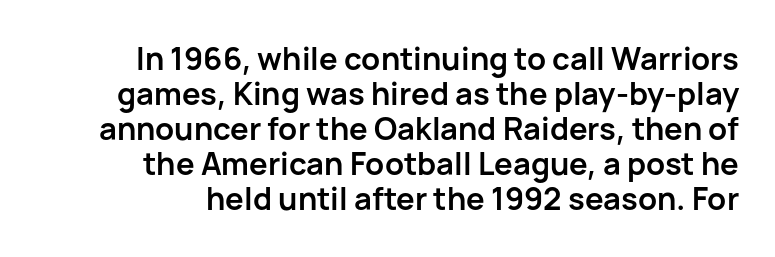
The image shows 31 px semibold sans-serif type, upright; set right-aligned, tight line spacing (1.13x), normal letter spacing, not underlined; low stroke contrast and a medium x-height.
